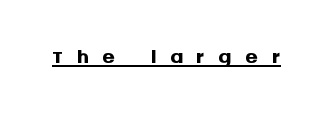
Q: Is the text bold? A: Yes.
Q: Is the text italic (slanted)? A: No, it is upright.
Q: Is the typeface a serif or a sans-serif typeface? A: Sans-serif.
Q: Is the text underlined? A: Yes.
Q: Is the spacing between letters normal or unusually wide? A: Unusually wide.
Q: Width (condensed, normal, or wide)? A: Normal.
Q: Stroke contrast? A: Medium.
Q: x-height? A: Large.
Q: Monospaced? A: No.
